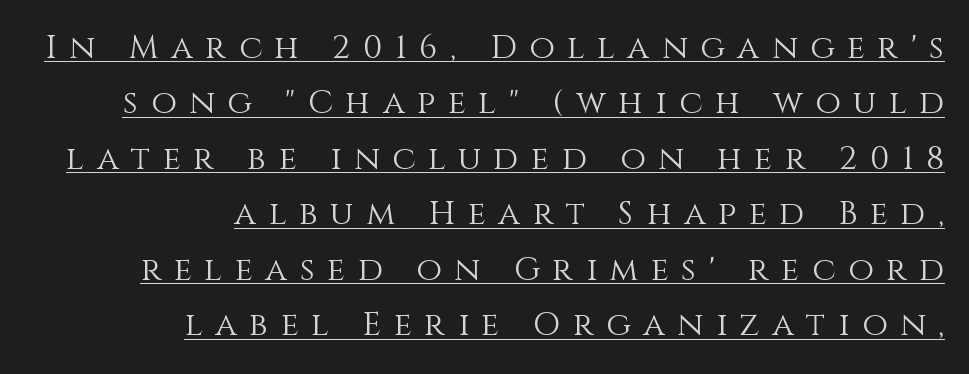
Q: Is the text bold? A: No.
Q: Is the text italic (slanted)? A: No, it is upright.
Q: Is the text underlined? A: Yes.
Q: How is the paragraph aligned? A: Right-aligned.
Q: Is the spacing between letters normal or unusually wide? A: Unusually wide.
Q: Is the spacing between lines tight, normal or loose? A: Normal.
Q: Width (condensed, normal, or wide)? A: Normal.
Q: Stroke contrast? A: Medium.
Q: x-height? A: Large.
Q: Monospaced? A: No.
